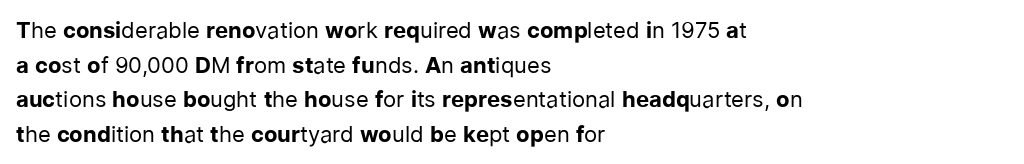
Which margin do the lines hug? The left one — the right edge is uneven. This is roman type, the default non-slanted kind. Summary of vertical rhythm: regular, with standard interline spacing. These glyphs show unthickened strokes, regular width or finer. The rendering keeps characters at their native spacing. The gap between lines stays unmarked.
